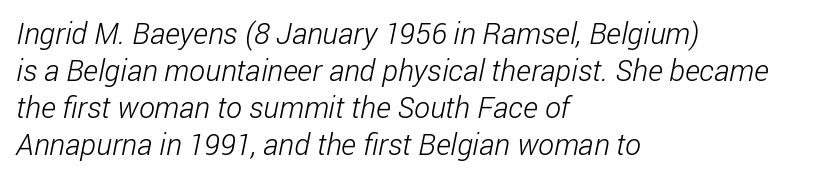
Q: Is the text bold? A: No.
Q: Is the typeface a serif or a sans-serif typeface? A: Sans-serif.
Q: Is the text underlined? A: No.
Q: How is the paragraph aligned? A: Left-aligned.
Q: Is the spacing between letters normal or unusually wide? A: Normal.
Q: Width (condensed, normal, or wide)? A: Condensed.
Q: Stroke contrast? A: Low.
Q: x-height? A: Medium.
Q: Monospaced? A: No.
